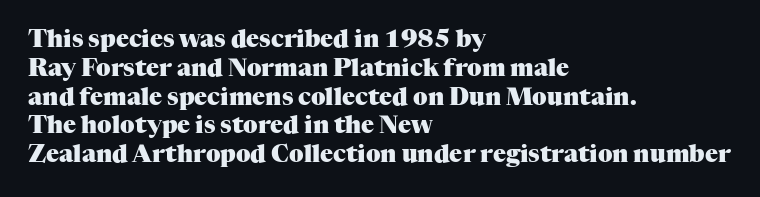
Q: Is the text bold? A: Yes.
Q: Is the text italic (slanted)? A: No, it is upright.
Q: Is the text underlined? A: No.
Q: How is the paragraph aligned? A: Left-aligned.
Q: Is the spacing between letters normal or unusually wide? A: Normal.
